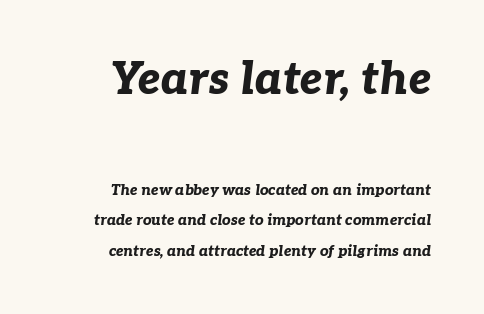
The foot of each line stays bare and open. Of the two passages, the one on top uses the larger point size. This sample uses plain, unmodified letter spacing. If you measured baseline to baseline, you'd find a long distance. Italic: yes, the glyphs are oblique. All the whitespace from short lines collects on the left.
